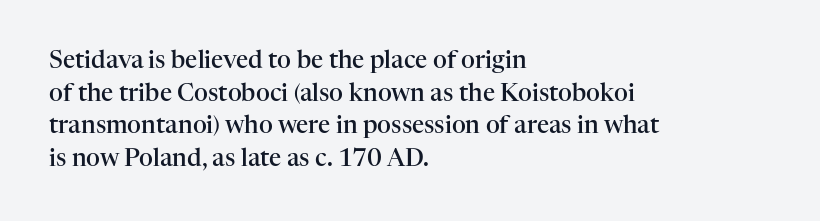
The image shows 24 px text type, upright; set left-aligned, normal line spacing (1.36x), normal letter spacing, not underlined.
